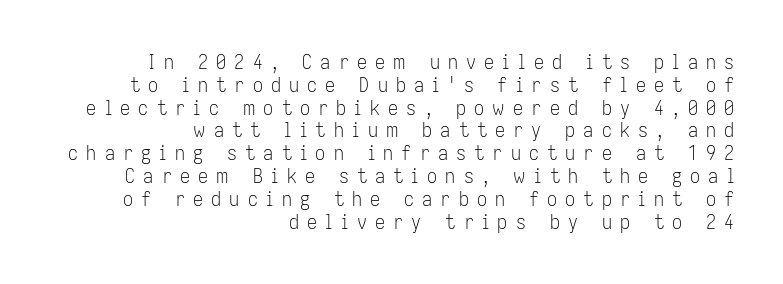
The image shows 20 px text type, upright; set right-aligned, tight line spacing (1.14x), unusually wide letter spacing (+0.41 em), not underlined.
